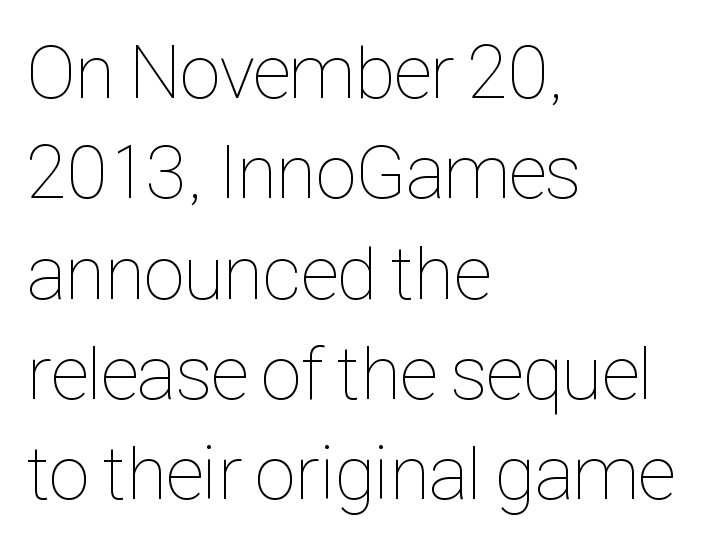
A roman cut, with each character standing at attention. Teacher's note: observe the even left margin — that is flush-left alignment. Rule under the text: the space is simply empty. Whoever set this chose a conventional vertical rhythm.
